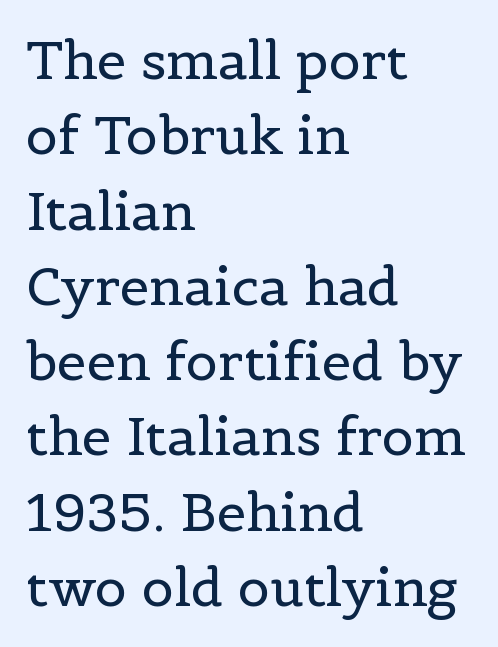
The letters advance in unequal steps, a hallmark of proportional type. Between one letter and the next there's only the usual sliver of space. Casual observation: everything's shoved over to the left. Weight: regular or lighter. This is the regular roman posture of the typeface. Leading: standard.
